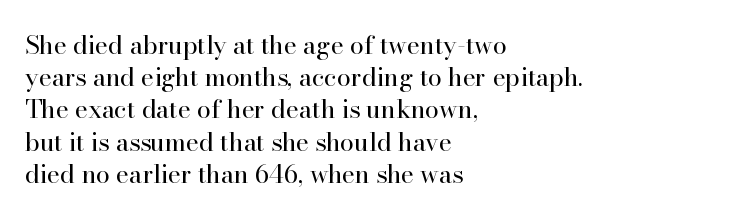
{"italic": "no", "bold": "no", "underline": "no", "align": "left", "line_spacing": "normal", "line_spacing_ratio": 1.29, "letter_spacing": "normal", "letter_spacing_em": 0.0, "glyph_px": 25}
